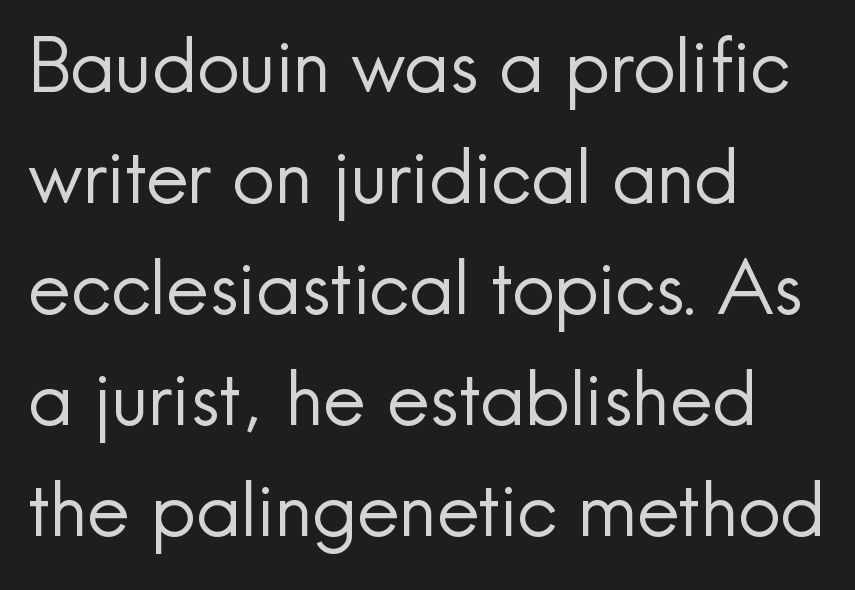
{"serif": "no", "italic": "no", "bold": "no", "weight": "regular", "width": "normal", "x_height": "small", "monospaced": "no", "underline": "no", "align": "left", "line_spacing": "normal", "line_spacing_ratio": 1.48, "letter_spacing": "normal", "letter_spacing_em": 0.0, "glyph_px": 75}
